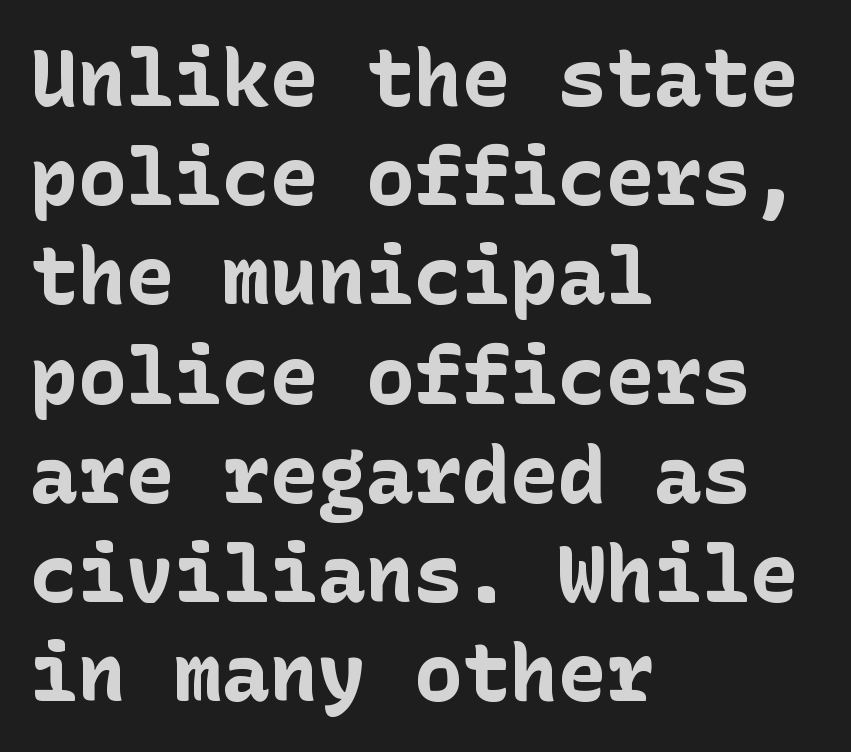
{"serif": "no", "italic": "no", "bold": "yes", "weight": "bold", "width": "normal", "stroke_contrast": "low", "x_height": "medium", "underline": "no", "align": "left", "line_spacing_ratio": 1.24, "letter_spacing": "normal", "letter_spacing_em": 0.0, "glyph_px": 80}
